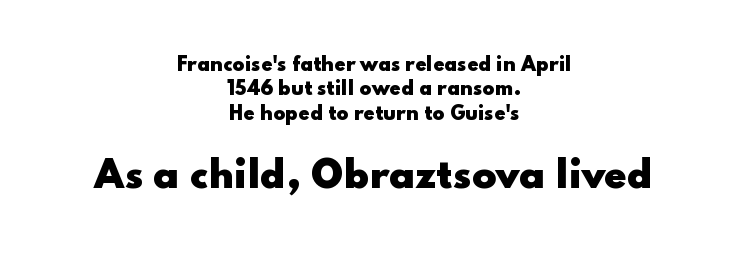
The image shows 36 px heavy, wide sans-serif type, upright; set centered, normal line spacing (1.35x), normal letter spacing, not underlined; the second (bottom) block is 2.0x larger; low stroke contrast and a small x-height.
